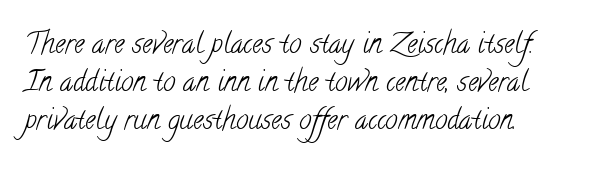
The strip under each line holds only bare page. Here the glyphs are tracked normally, forming tight word shapes. Successive baselines arrive at the customary interval.
